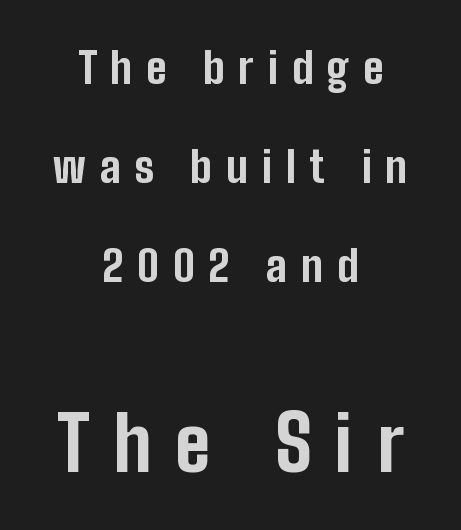
{"serif": "no", "italic": "no", "bold": "yes", "weight": "bold", "width": "condensed", "stroke_contrast": "low", "x_height": "medium", "monospaced": "no", "underline": "no", "align": "center", "line_spacing": "loose", "line_spacing_ratio": 2.3, "letter_spacing": "wide", "letter_spacing_em": 0.32, "larger_block": "second", "size_ratio": 1.74, "glyph_px": 75}
